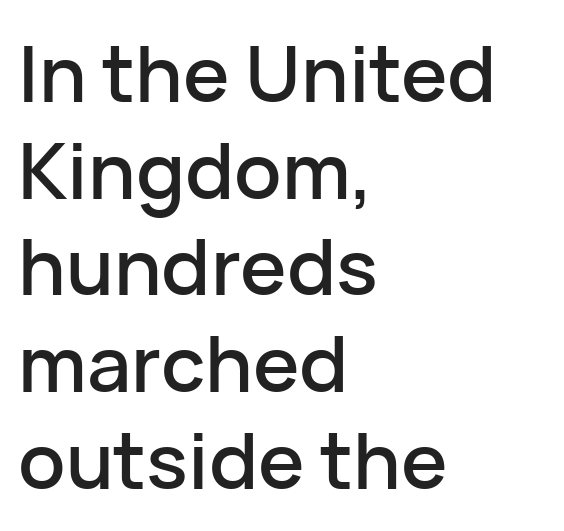
Each letter keeps its own natural width here, so spacing adapts to shape. The face used here is rendered with its standard letterfit. Horizontal alignment here is leftward, the default for most running prose. The passage shown is not underscored anywhere.
